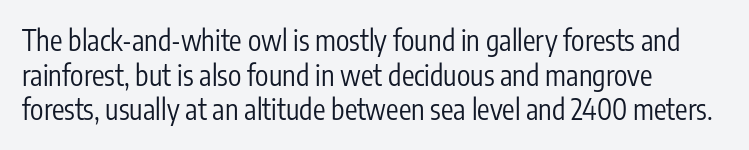
Anything drawn beneath the words? Only blank space. Note the varied advance widths — an 'i' is clearly narrower than an 'm'. Counters stay open thanks to moderate or lighter strokes. The type family on display is of the sans-serif kind.
